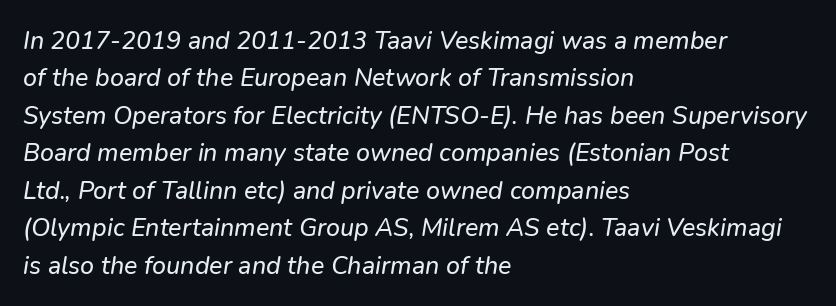
Q: Is the text underlined? A: No.
Q: How is the paragraph aligned? A: Left-aligned.
Q: Is the spacing between letters normal or unusually wide? A: Normal.
Q: Is the spacing between lines tight, normal or loose? A: Normal.
